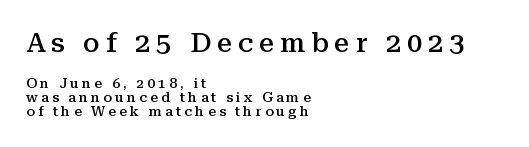
The image shows 27 px text type, upright; set left-aligned, tight line spacing (1.01x), unusually wide letter spacing (+0.22 em), not underlined; the first (top) block is 1.93x larger.
